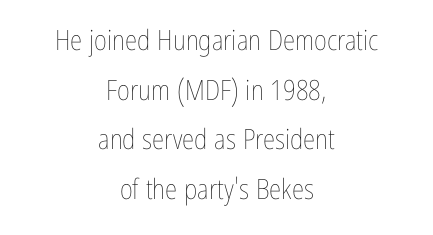
{"italic": "no", "bold": "no", "weight": "thin", "width": "condensed", "stroke_contrast": "low", "x_height": "medium", "monospaced": "no", "underline": "no", "align": "center", "line_spacing_ratio": 1.77, "letter_spacing": "normal", "letter_spacing_em": 0.0, "glyph_px": 28}
